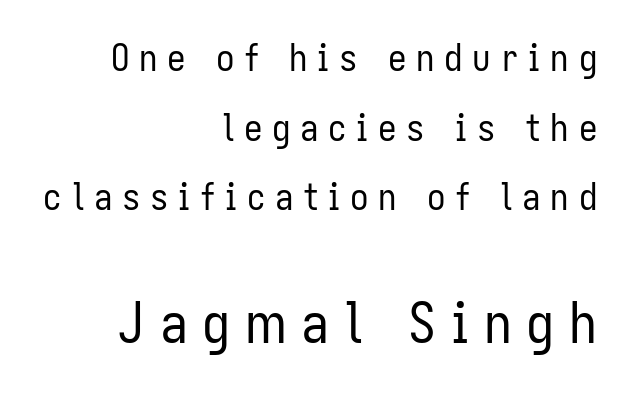
The image shows 56 px regular-weight, condensed sans-serif type, upright; set right-aligned, line spacing 1.88x, unusually wide letter spacing (+0.26 em), not underlined; the second (bottom) block is 1.51x larger; low stroke contrast and a medium x-height.
